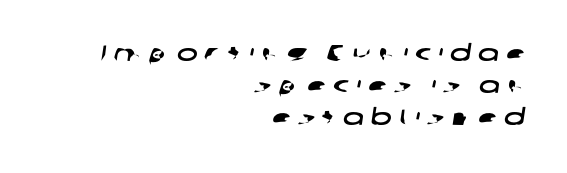
Q: Is the text underlined? A: No.
Q: How is the paragraph aligned? A: Right-aligned.
Q: Is the spacing between letters normal or unusually wide? A: Unusually wide.
Q: Is the spacing between lines tight, normal or loose? A: Normal.
